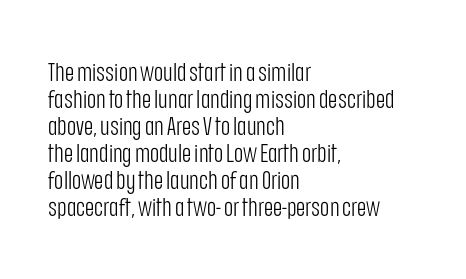
The image shows 25 px text type, upright; set left-aligned, tight line spacing (1.08x), normal letter spacing, not underlined.
